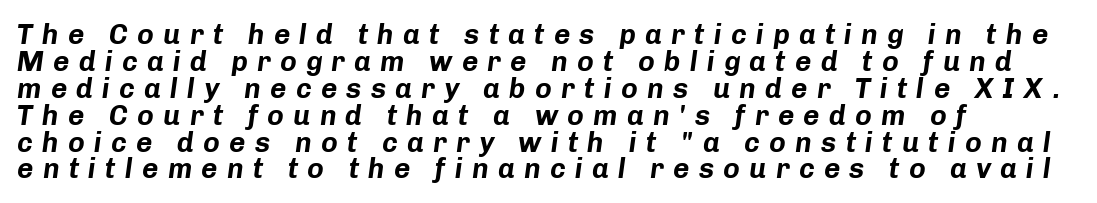
This sample has the flowing, uneven cadence of proportional lettering. In terms of weight, the rendering is a true, heavy bold. Notice how descenders almost collide with the ascenders below — that's tight leading. Check the space under the baseline: it is left empty. Would a proofreader flag this as italicized? Yes. Letter spacing: wide.
